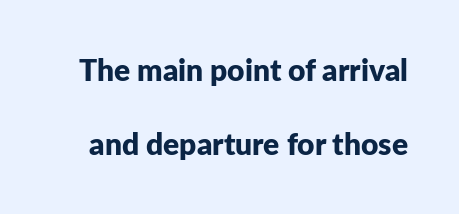
Between one letter and the next there's only the usual sliver of space. Notice the wide empty band between every row — that's loose leading. Descenders are the only things crossing below the line. This is roman type, the default non-slanted kind. The passage shown is typed in a proportional face where columns would drift. The type family on display is of the sans-serif kind.
